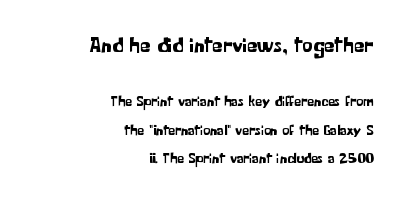
Q: Is the text italic (slanted)? A: No, it is upright.
Q: Is the text underlined? A: No.
Q: How is the paragraph aligned? A: Right-aligned.
Q: Is the spacing between letters normal or unusually wide? A: Normal.
Q: Is the spacing between lines tight, normal or loose? A: Loose.
Q: Which block of text is set in a larger size, the first (top) or the second (bottom)? A: The first (top) one.
